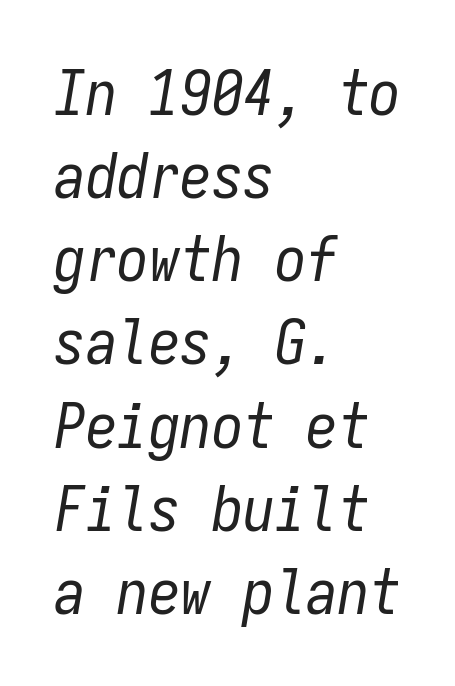
{"italic": "yes", "lean": "right", "slant_degrees": 9, "bold": "no", "weight": "regular", "width": "condensed", "stroke_contrast": "low", "x_height": "medium", "monospaced": "yes", "underline": "no", "align": "left", "line_spacing": "normal", "line_spacing_ratio": 1.32, "letter_spacing": "normal", "letter_spacing_em": 0.0, "glyph_px": 63}
